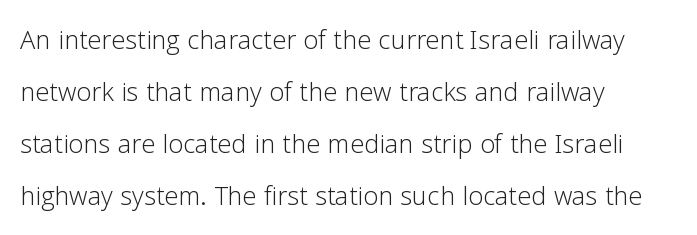
The image shows 34 px light sans-serif type, upright; set left-aligned, normal line spacing (1.53x), normal letter spacing, not underlined; low stroke contrast and a medium x-height.
